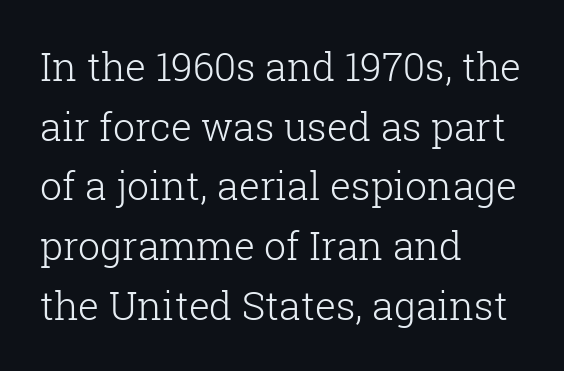
The image shows 39 px light serif type, upright; set left-aligned, normal line spacing (1.53x), normal letter spacing, not underlined; low stroke contrast and a medium x-height.
